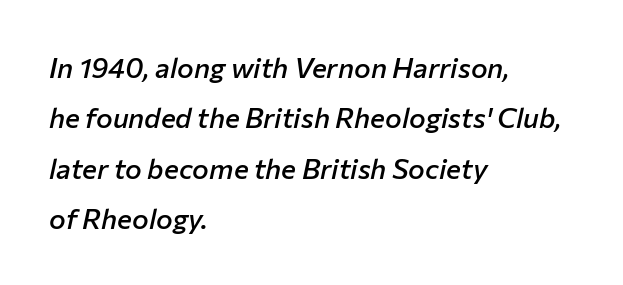
The image shows 28 px semibold type, italic (leaning right); set left-aligned, line spacing 1.8x, normal letter spacing, not underlined; low stroke contrast and a medium x-height.
